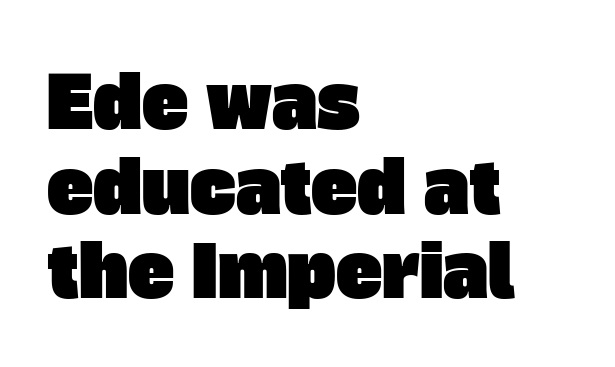
The font family rendered here belongs to the sans-serif group. In CSS terms this would be text-align: left. Characters follow at the spacing the type designer built in. Honestly, there is no underline to notice here at all. Think of a printed novel: that variable character pitch is what you see here.
